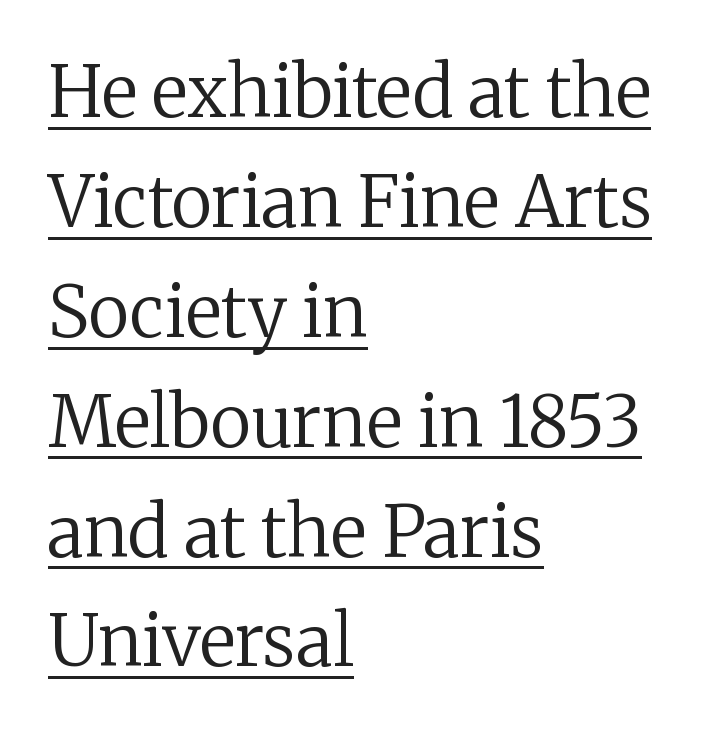
Q: Is the text bold? A: No.
Q: Is the text italic (slanted)? A: No, it is upright.
Q: Is the typeface a serif or a sans-serif typeface? A: Serif.
Q: Is the text underlined? A: Yes.
Q: How is the paragraph aligned? A: Left-aligned.
Q: Is the spacing between letters normal or unusually wide? A: Normal.
Q: Is the spacing between lines tight, normal or loose? A: Normal.
Q: Width (condensed, normal, or wide)? A: Normal.
Q: Stroke contrast? A: Low.
Q: x-height? A: Medium.
Q: Monospaced? A: No.
